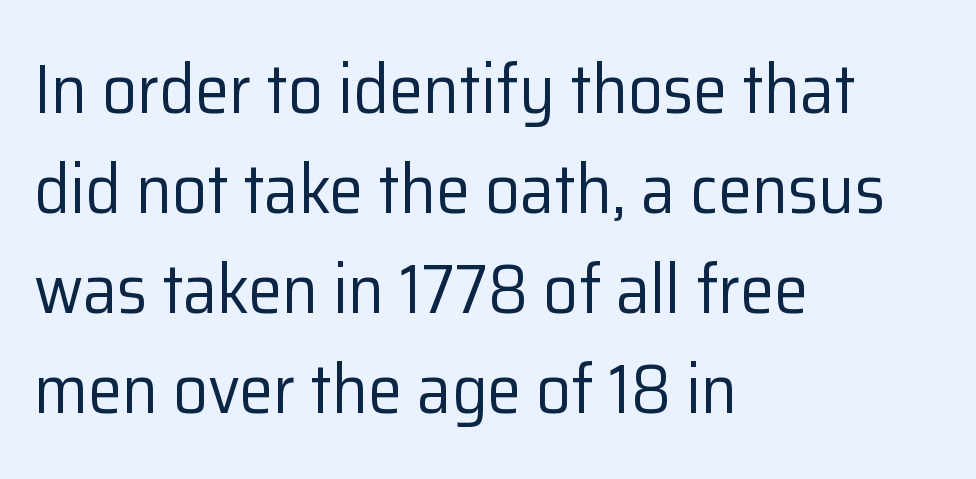
{"serif": "no", "italic": "no", "bold": "no", "weight": "regular", "width": "normal", "stroke_contrast": "low", "x_height": "medium", "monospaced": "no", "underline": "no", "align": "left", "line_spacing": "normal", "line_spacing_ratio": 1.45, "letter_spacing": "normal", "letter_spacing_em": 0.0, "glyph_px": 69}
